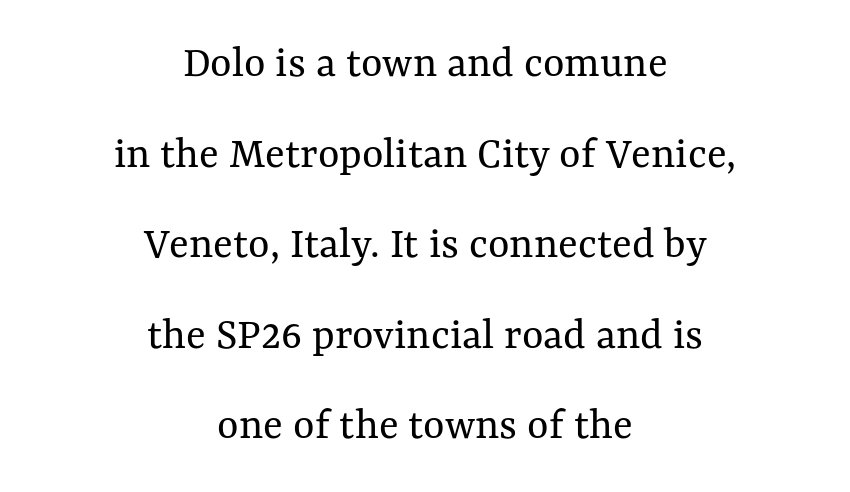
The image shows 46 px regular-weight type, upright; set centered, loose line spacing (1.97x), normal letter spacing, not underlined; medium stroke contrast and a medium x-height.
